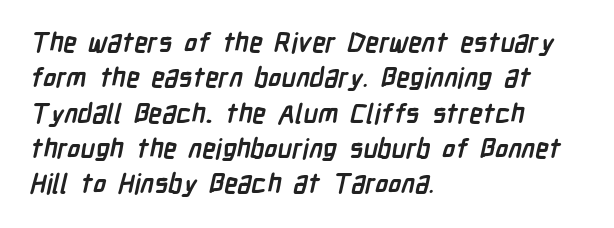
Q: Is the text bold? A: Yes.
Q: Is the text underlined? A: No.
Q: How is the paragraph aligned? A: Left-aligned.
Q: Is the spacing between letters normal or unusually wide? A: Normal.
Q: Is the spacing between lines tight, normal or loose? A: Normal.
